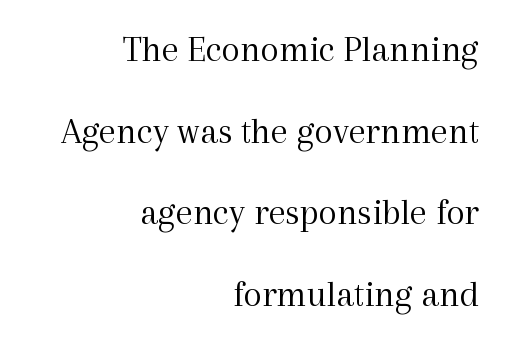
Q: Is the text bold? A: No.
Q: Is the text italic (slanted)? A: No, it is upright.
Q: Is the typeface a serif or a sans-serif typeface? A: Serif.
Q: Is the text underlined? A: No.
Q: How is the paragraph aligned? A: Right-aligned.
Q: Is the spacing between letters normal or unusually wide? A: Normal.
Q: Is the spacing between lines tight, normal or loose? A: Loose.
Q: Width (condensed, normal, or wide)? A: Normal.
Q: x-height? A: Medium.
Q: Monospaced? A: No.
